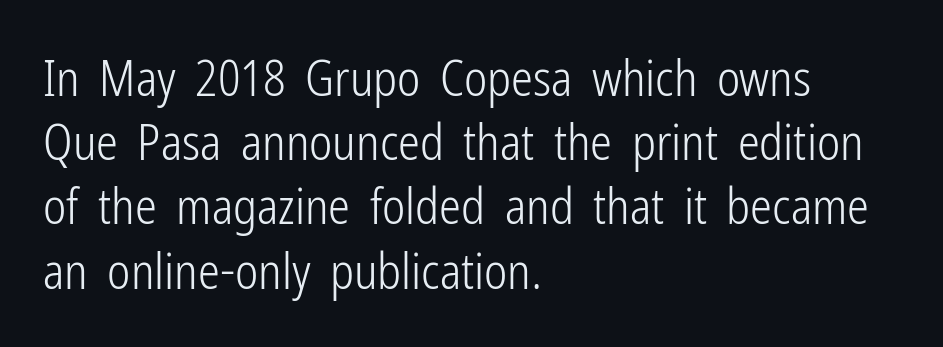
This sample uses plain, unmodified letter spacing. The paragraph shown leans on its left margin. Ascenders rise straight up at ninety degrees. Note the varied advance widths — an 'i' is clearly narrower than an 'm'. Beneath every word, the page is bare.
